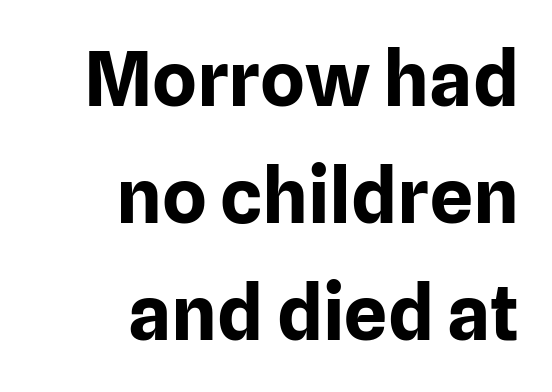
Normally led — the rows are evenly, conventionally spaced. Letters rest on an invisible, unmarked baseline. The compositor pushed each line to the right boundary. These lines are rendered in a variable-pitch font. This is sans-serif lettering, the kind often seen on screens and signage.
